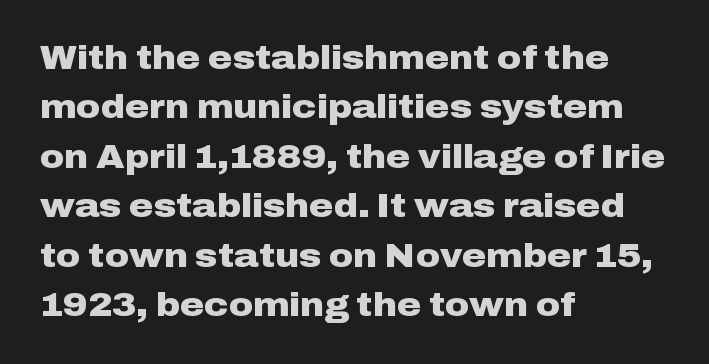
Does the lettering tilt? It doesn't — this is upright. Default kerning and tracking; the words read as compact shapes. As a designer I'd log this as weight 700, bold. If you drew a ruler down the left edge, every line would touch it. Notice how descenders clear the ascenders below comfortably — that's standard leading.
